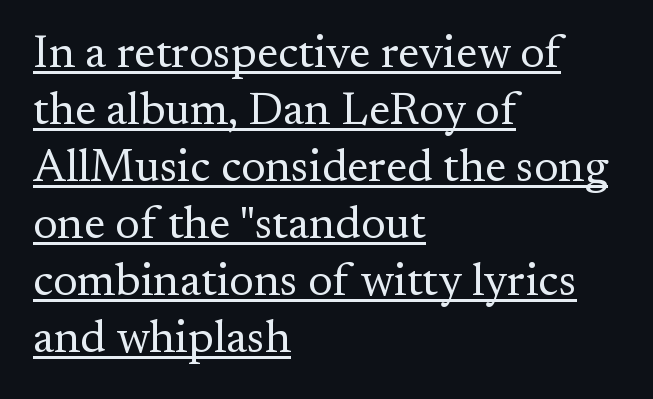
{"serif": "yes", "italic": "no", "bold": "no", "weight": "regular", "width": "normal", "stroke_contrast": "medium", "x_height": "small", "monospaced": "no", "underline": "yes", "align": "left", "line_spacing_ratio": 1.24, "letter_spacing": "normal", "letter_spacing_em": 0.0, "glyph_px": 46}
